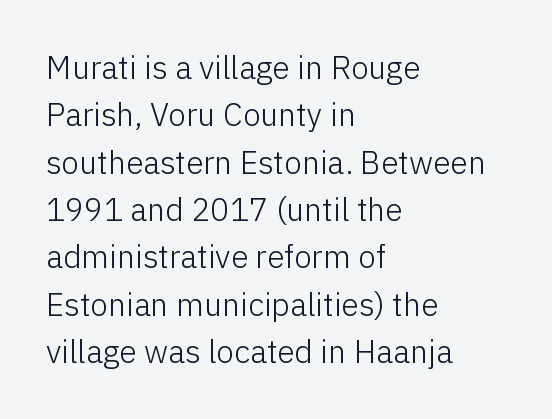
The image shows 32 px light sans-serif type, upright; set left-aligned, normal line spacing (1.48x), normal letter spacing, not underlined; low stroke contrast and a medium x-height.
